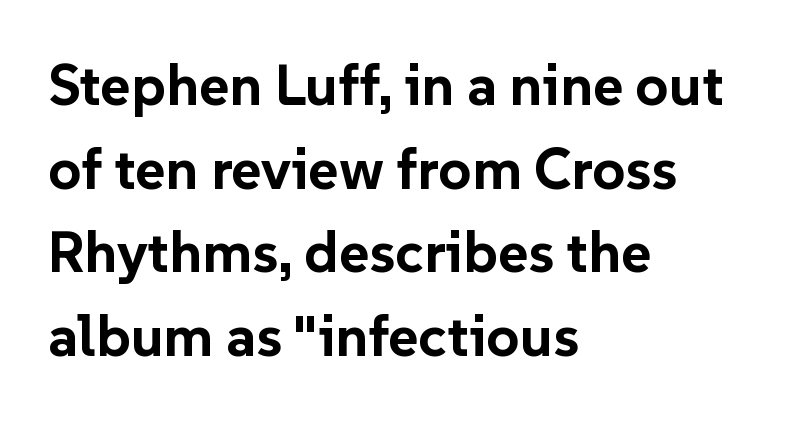
Q: Is the text bold? A: Yes.
Q: Is the text italic (slanted)? A: No, it is upright.
Q: Is the typeface a serif or a sans-serif typeface? A: Sans-serif.
Q: Is the text underlined? A: No.
Q: How is the paragraph aligned? A: Left-aligned.
Q: Is the spacing between letters normal or unusually wide? A: Normal.
Q: Is the spacing between lines tight, normal or loose? A: Normal.
Q: Width (condensed, normal, or wide)? A: Normal.
Q: Stroke contrast? A: Low.
Q: x-height? A: Medium.
Q: Monospaced? A: No.
